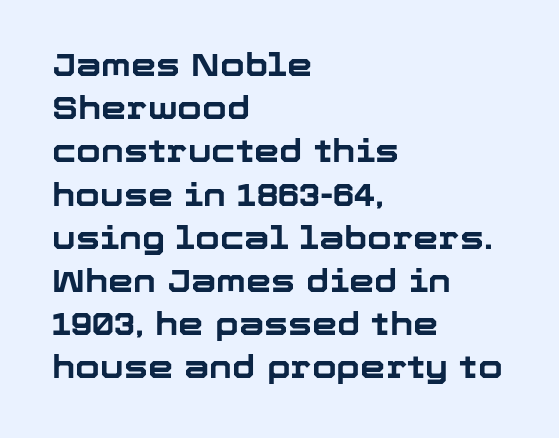
Letter spacing: default. One-word summary of the alignment: left. Heavy-handed strokes throughout: this text is bold. Decoration check: the copy has no underline. Characters remain perfectly vertical along every line. The passage shown stacks its lines at a standard gap.
